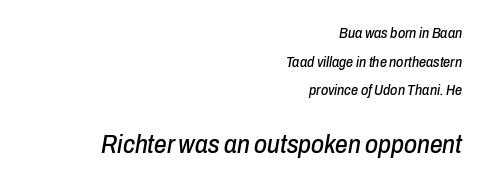
The image shows 25 px text type, italic (leaning right); set right-aligned, loose line spacing (2.04x), normal letter spacing, not underlined; the second (bottom) block is 1.79x larger.
